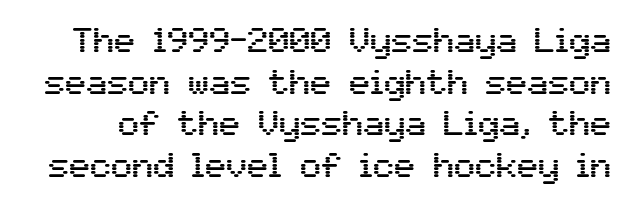
Q: Is the text italic (slanted)? A: No, it is upright.
Q: Is the typeface a serif or a sans-serif typeface? A: Sans-serif.
Q: Is the text underlined? A: No.
Q: Is the spacing between letters normal or unusually wide? A: Normal.
Q: Width (condensed, normal, or wide)? A: Normal.
Q: Stroke contrast? A: Medium.
Q: x-height? A: Medium.
Q: Monospaced? A: No.
